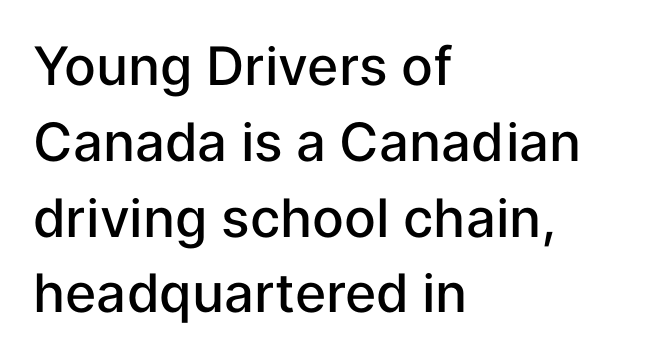
The image shows 53 px semibold sans-serif type, upright; set left-aligned, normal line spacing (1.43x), normal letter spacing, not underlined; low stroke contrast and a medium x-height.
